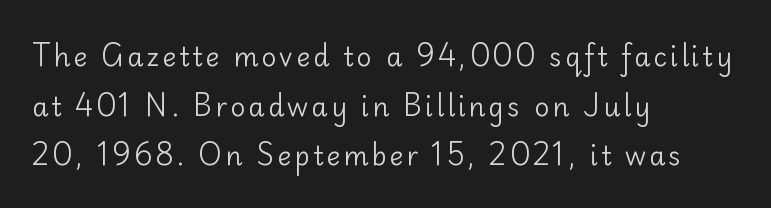
Q: Is the text bold? A: No.
Q: Is the text italic (slanted)? A: No, it is upright.
Q: Is the text underlined? A: No.
Q: How is the paragraph aligned? A: Left-aligned.
Q: Is the spacing between lines tight, normal or loose? A: Loose.
